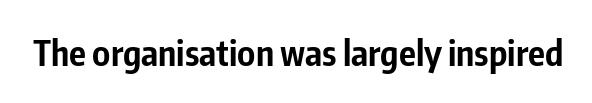
Q: Is the text bold? A: Yes.
Q: Is the text italic (slanted)? A: No, it is upright.
Q: Is the typeface a serif or a sans-serif typeface? A: Sans-serif.
Q: Is the text underlined? A: No.
Q: Is the spacing between letters normal or unusually wide? A: Normal.
Q: Width (condensed, normal, or wide)? A: Condensed.
Q: Stroke contrast? A: Low.
Q: x-height? A: Medium.
Q: Monospaced? A: No.
